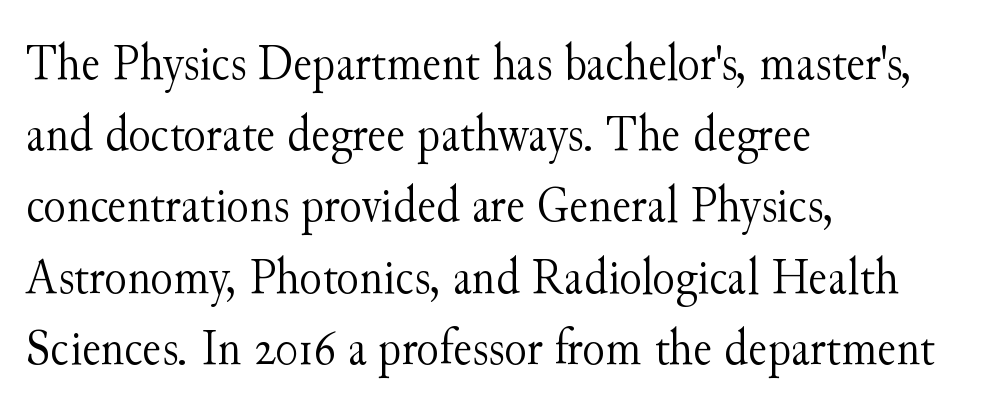
Honestly, the letter spacing is just normal — you wouldn't notice it. Varying glyph widths throughout — classic text-font behaviour. One-word summary of the alignment: left. Ascenders rise straight up at ninety degrees. On a weight scale, this lands at 450 or below.
